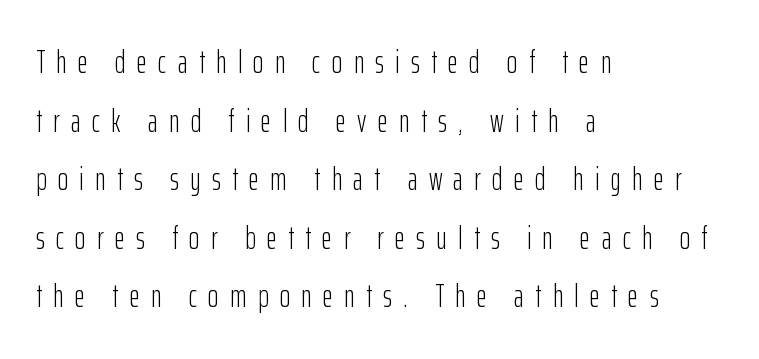
The image shows 32 px light, condensed sans-serif type, upright; set left-aligned, line spacing 1.83x, unusually wide letter spacing (+0.35 em), not underlined; low stroke contrast and a medium x-height.
